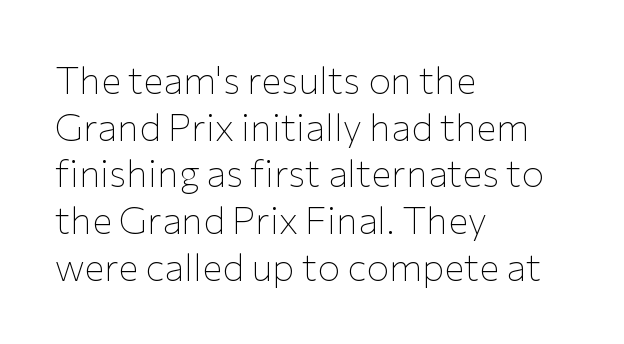
Q: Is the text bold? A: No.
Q: Is the text italic (slanted)? A: No, it is upright.
Q: Is the typeface a serif or a sans-serif typeface? A: Sans-serif.
Q: Is the text underlined? A: No.
Q: How is the paragraph aligned? A: Left-aligned.
Q: Is the spacing between letters normal or unusually wide? A: Normal.
Q: Width (condensed, normal, or wide)? A: Normal.
Q: Stroke contrast? A: Low.
Q: x-height? A: Medium.
Q: Monospaced? A: No.
